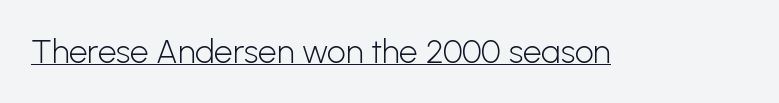
Unlike italic type, these characters show no tilt at all. Do the characters align in a grid? No, the font is proportional. Ink coverage per letter is moderate at most. Nothing sits at the stroke ends, so this counts as sans-serif. Quick note: underline on. These lines keep a tight, regular rhythm from letter to letter.
